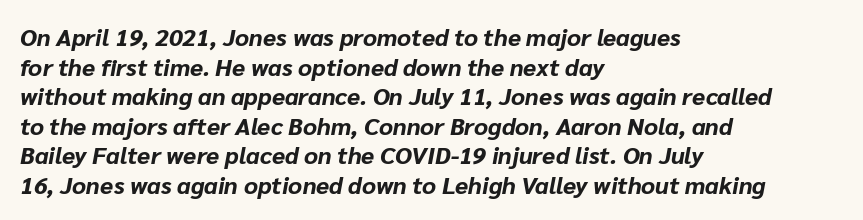
{"italic": "yes", "lean": "right", "slant_degrees": 10, "bold": "yes", "underline": "no", "align": "left", "line_spacing_ratio": 1.23, "letter_spacing": "normal", "letter_spacing_em": 0.0, "glyph_px": 24}
